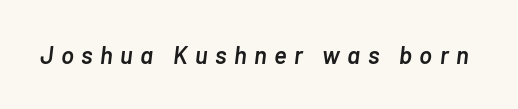
No word sits above an underline. Is the type bold? Partly — it's a semibold, heavier than regular but not fully bold. The letters are slanted; this is an italic face. The gaps between neighbouring characters are conspicuously large.
